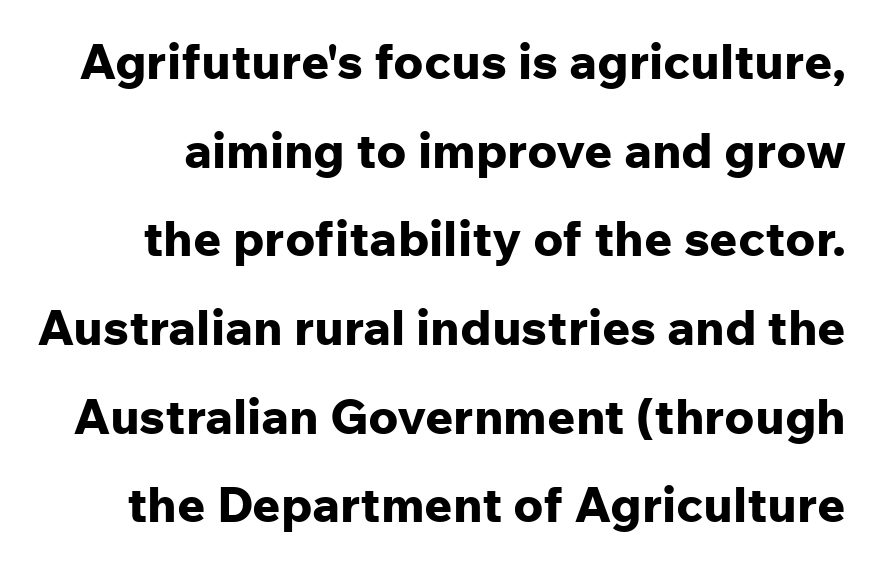
Q: Is the text bold? A: Yes.
Q: Is the text italic (slanted)? A: No, it is upright.
Q: Is the typeface a serif or a sans-serif typeface? A: Sans-serif.
Q: Is the text underlined? A: No.
Q: Is the spacing between letters normal or unusually wide? A: Normal.
Q: Width (condensed, normal, or wide)? A: Normal.
Q: Stroke contrast? A: Low.
Q: x-height? A: Medium.
Q: Monospaced? A: No.
